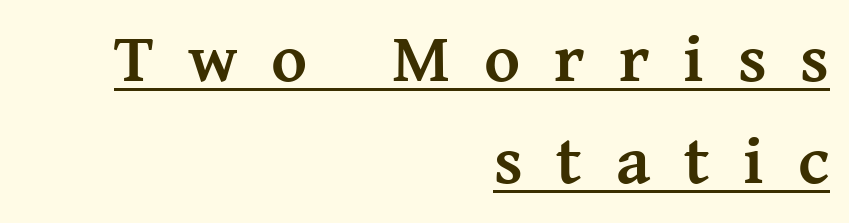
Q: Is the text bold? A: Yes.
Q: Is the text italic (slanted)? A: No, it is upright.
Q: Is the typeface a serif or a sans-serif typeface? A: Serif.
Q: Is the text underlined? A: Yes.
Q: How is the paragraph aligned? A: Right-aligned.
Q: Is the spacing between letters normal or unusually wide? A: Unusually wide.
Q: Is the spacing between lines tight, normal or loose? A: Normal.
Q: Width (condensed, normal, or wide)? A: Normal.
Q: Stroke contrast? A: Medium.
Q: x-height? A: Medium.
Q: Monospaced? A: No.
